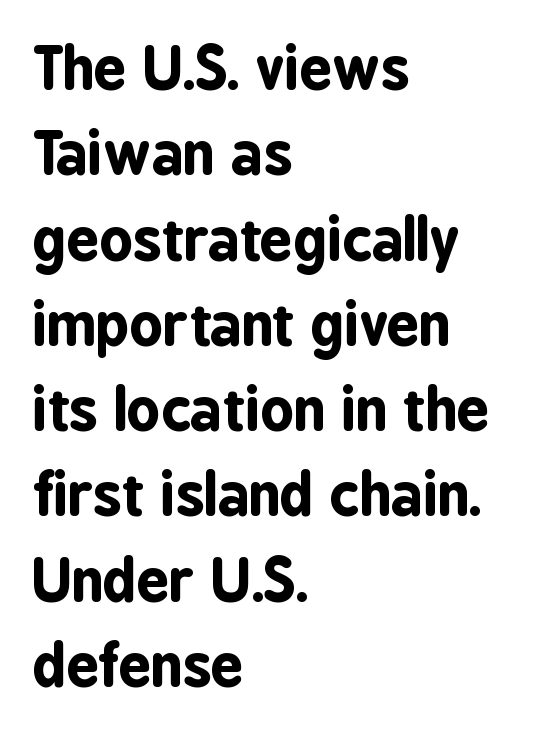
Nobody drew a line under any word here. Spacing verdict: proportional, widths tailored to each character. The setting favours the left margin, as ordinary paragraphs usually do. Glyph-to-glyph distance matches everyday printed text. Regular leading.
